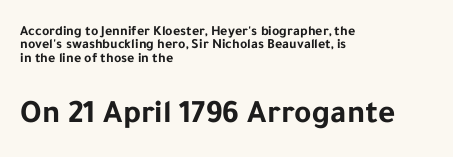
The image shows 33 px bold sans-serif type, upright; set left-aligned, tight line spacing (0.95x), normal letter spacing, not underlined; the second (bottom) block is 2.36x larger; low stroke contrast and a medium x-height.
